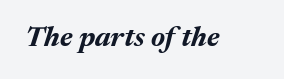
{"italic": "yes", "lean": "right", "slant_degrees": 17, "bold": "yes", "weight": "bold", "width": "normal", "stroke_contrast": "medium", "x_height": "medium", "monospaced": "no", "underline": "no", "letter_spacing": "normal", "letter_spacing_em": 0.0, "glyph_px": 28}
